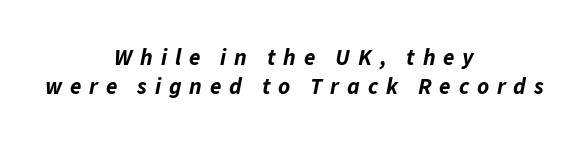
{"italic": "yes", "lean": "right", "slant_degrees": 11, "bold": "yes", "underline": "no", "align": "center", "line_spacing": "normal", "line_spacing_ratio": 1.26, "letter_spacing": "wide", "letter_spacing_em": 0.34, "glyph_px": 23}
